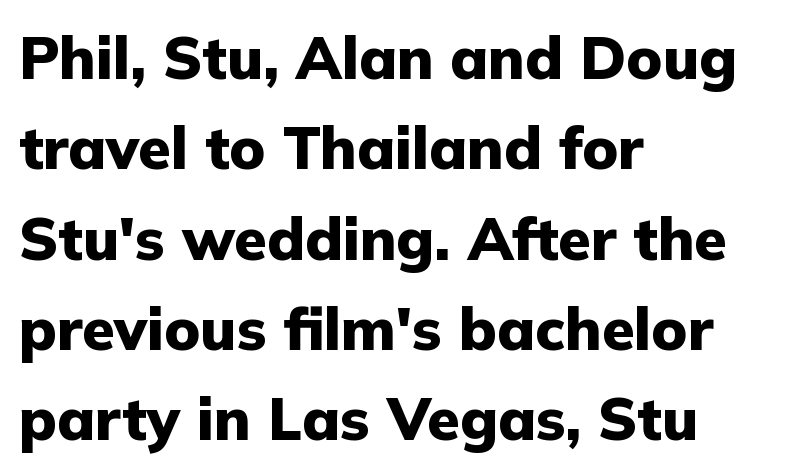
Q: Is the text bold? A: Yes.
Q: Is the text italic (slanted)? A: No, it is upright.
Q: Is the typeface a serif or a sans-serif typeface? A: Sans-serif.
Q: Is the text underlined? A: No.
Q: How is the paragraph aligned? A: Left-aligned.
Q: Is the spacing between letters normal or unusually wide? A: Normal.
Q: Is the spacing between lines tight, normal or loose? A: Normal.
Q: Width (condensed, normal, or wide)? A: Normal.
Q: Stroke contrast? A: Low.
Q: x-height? A: Medium.
Q: Monospaced? A: No.
